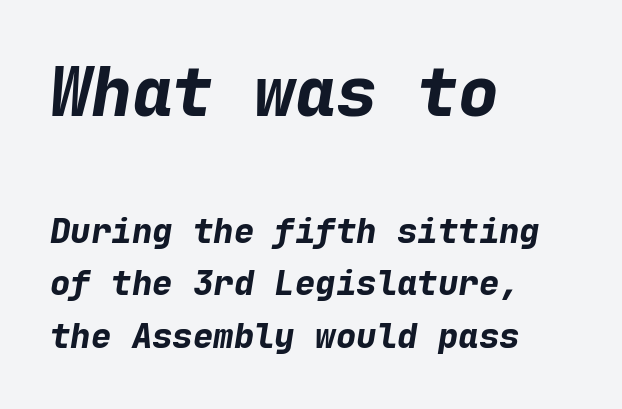
Q: Is the text bold? A: Yes.
Q: Is the text italic (slanted)? A: Yes, it leans right by about 9 degrees.
Q: Is the text underlined? A: No.
Q: How is the paragraph aligned? A: Left-aligned.
Q: Is the spacing between letters normal or unusually wide? A: Normal.
Q: Is the spacing between lines tight, normal or loose? A: Normal.
Q: Which block of text is set in a larger size, the first (top) or the second (bottom)? A: The first (top) one.
Q: Width (condensed, normal, or wide)? A: Normal.
Q: Stroke contrast? A: Low.
Q: x-height? A: Medium.
Q: Monospaced? A: Yes.
